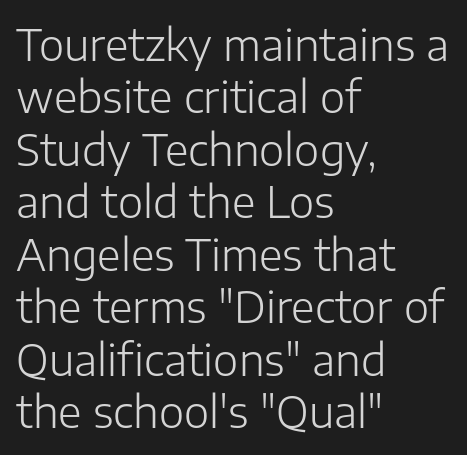
Is the type heavy? It reads as light-to-regular instead. Nothing sits at the stroke ends, so this counts as sans-serif. Default kerning and tracking; the words read as compact shapes. Every row of glyphs begins at an identical x-position on the left.
